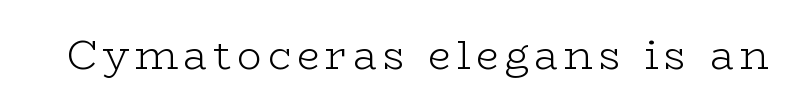
Examine the stroke ends and you'll spot serifs. The strip under each line holds only bare page. Think of a printed novel: that variable character pitch is what you see here. Bold? No — there's no thickening of the strokes. Every stem runs plumb, perpendicular to the baseline.
